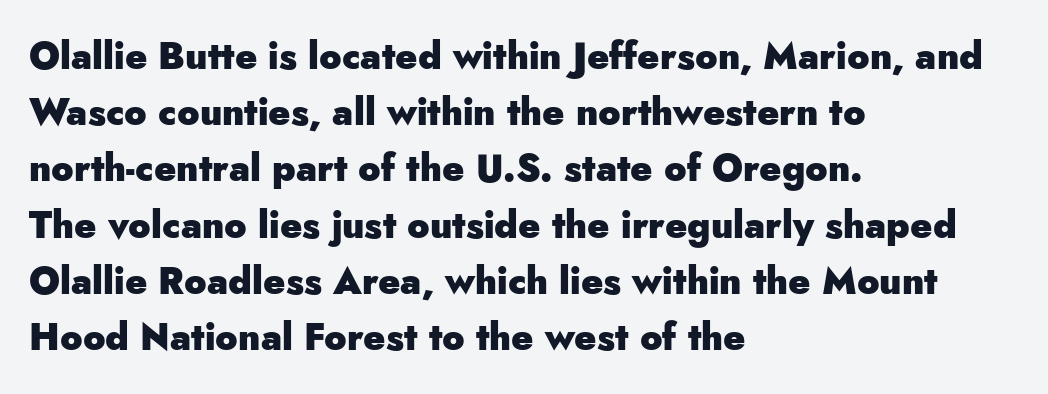
{"serif": "no", "italic": "no", "bold": "yes", "weight": "heavy", "width": "normal", "stroke_contrast": "low", "x_height": "small", "monospaced": "no", "underline": "no", "align": "left", "line_spacing": "normal", "line_spacing_ratio": 1.52, "letter_spacing": "normal", "letter_spacing_em": 0.0, "glyph_px": 37}
